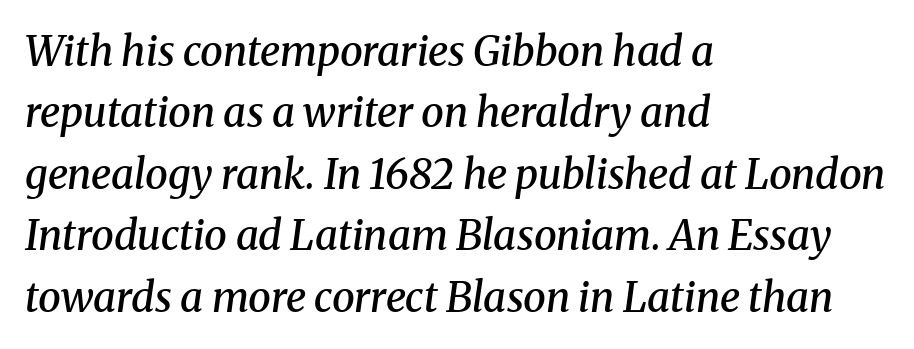
The designer left line spacing at the default. The font family rendered here belongs to the serif group. Descenders hang freely into open space. Varying glyph widths throughout — classic text-font behaviour. No extra tracking has been applied to these lines.
